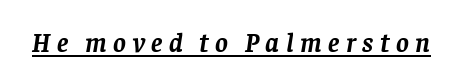
The image shows 27 px bold type, italic (leaning right); set unusually wide letter spacing (+0.24 em), underlined.
